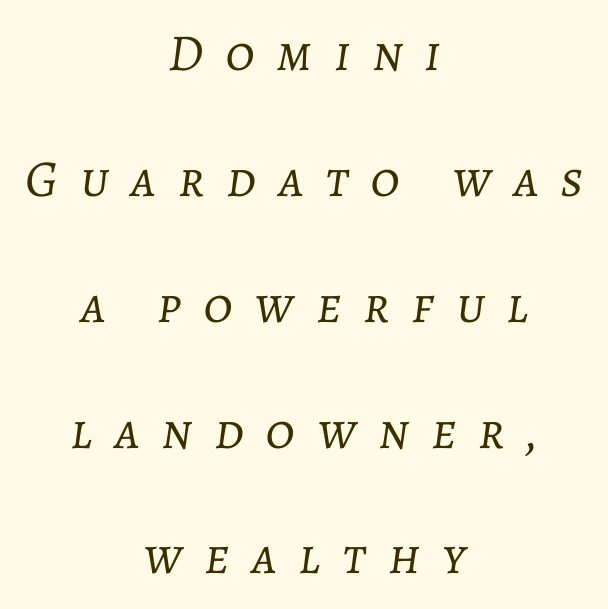
{"italic": "yes", "lean": "right", "slant_degrees": 7, "bold": "no", "weight": "light", "width": "normal", "stroke_contrast": "low", "x_height": "medium", "monospaced": "no", "underline": "no", "align": "center", "line_spacing": "loose", "line_spacing_ratio": 2.42, "letter_spacing": "wide", "letter_spacing_em": 0.42, "glyph_px": 52}
